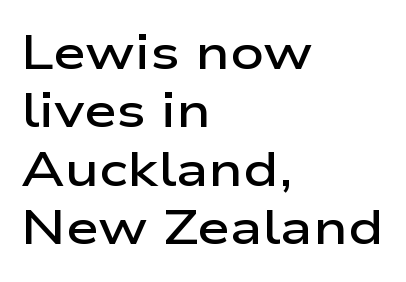
Q: Is the text bold? A: Semi-bold.
Q: Is the text italic (slanted)? A: No, it is upright.
Q: Is the typeface a serif or a sans-serif typeface? A: Sans-serif.
Q: Is the text underlined? A: No.
Q: How is the paragraph aligned? A: Left-aligned.
Q: Is the spacing between letters normal or unusually wide? A: Normal.
Q: Width (condensed, normal, or wide)? A: Wide.
Q: Stroke contrast? A: Low.
Q: x-height? A: Medium.
Q: Monospaced? A: No.
